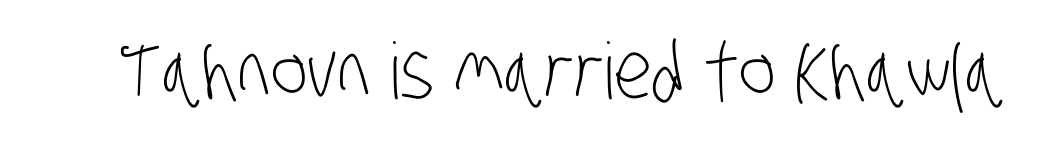
The strokes are not fattened; the text isn't bold. Stroke terminals: plain, sans-serif. Bare-footed words on every line. Default kerning and tracking; the words read as compact shapes. Think of a printed novel: that variable character pitch is what you see here.
